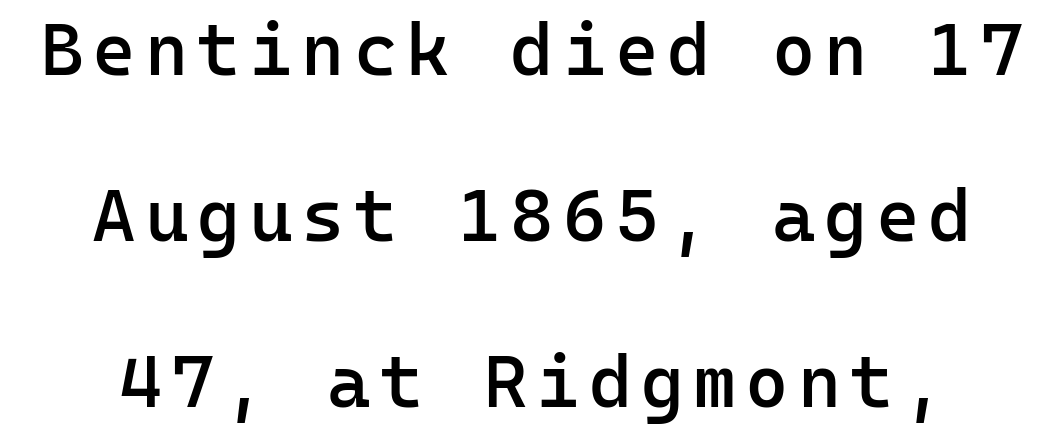
Notice the strokes are somewhat thickened but not fully heavy: this is a semibold. The axis of the letterforms is exactly vertical. Do the characters align in a grid? Yes, the font is monospaced. Underline: absent. Type style note: lacks serifs. Does the leading feel generous? Absolutely, it's lavish.
